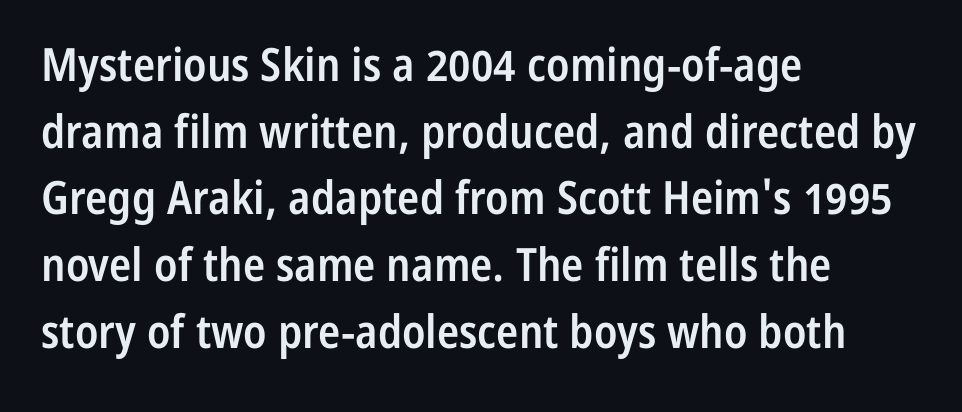
The image shows 46 px semibold, condensed sans-serif type, upright; set left-aligned, normal line spacing (1.45x), normal letter spacing, not underlined; low stroke contrast and a medium x-height.
